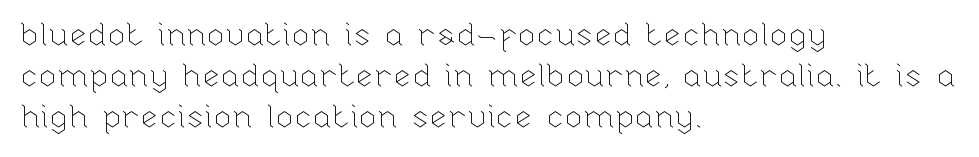
The image shows 33 px thin type, upright; set left-aligned, normal line spacing (1.25x), normal letter spacing, not underlined; low stroke contrast and a medium x-height.
